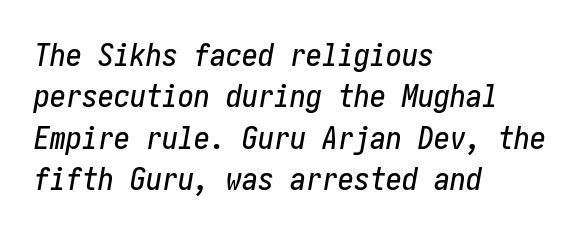
The image shows 32 px condensed type, italic (leaning right); set left-aligned, normal line spacing (1.29x), normal letter spacing, not underlined; low stroke contrast and a medium x-height.
